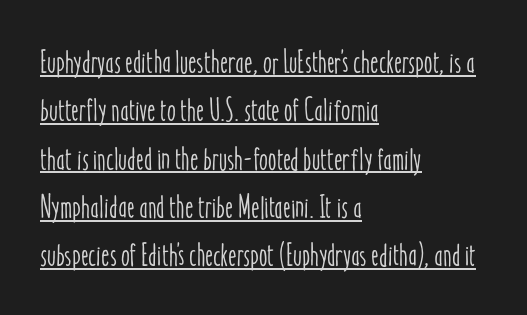
{"italic": "no", "width": "condensed", "stroke_contrast": "low", "x_height": "medium", "monospaced": "no", "underline": "yes", "align": "left", "line_spacing": "normal", "line_spacing_ratio": 1.51, "letter_spacing": "normal", "letter_spacing_em": 0.0, "glyph_px": 32}
